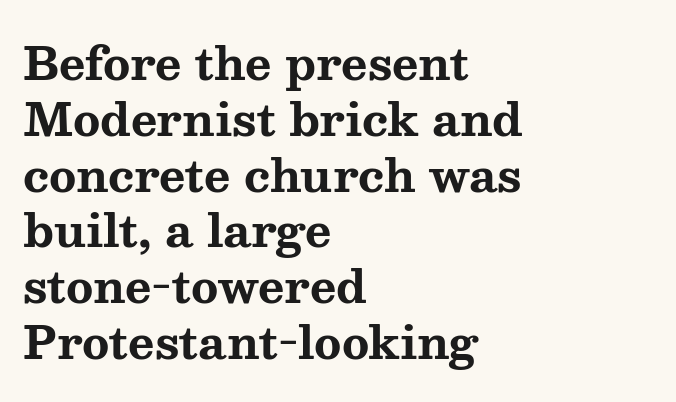
The image shows 45 px bold, wide serif type, upright; set left-aligned, line spacing 1.24x, normal letter spacing, not underlined; medium stroke contrast and a medium x-height.
